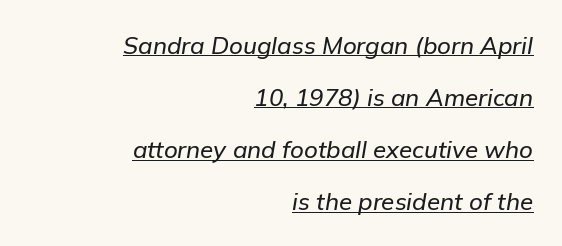
Q: Is the text italic (slanted)? A: Yes, it leans right by about 9 degrees.
Q: Is the text underlined? A: Yes.
Q: How is the paragraph aligned? A: Right-aligned.
Q: Is the spacing between letters normal or unusually wide? A: Normal.
Q: Is the spacing between lines tight, normal or loose? A: Loose.
